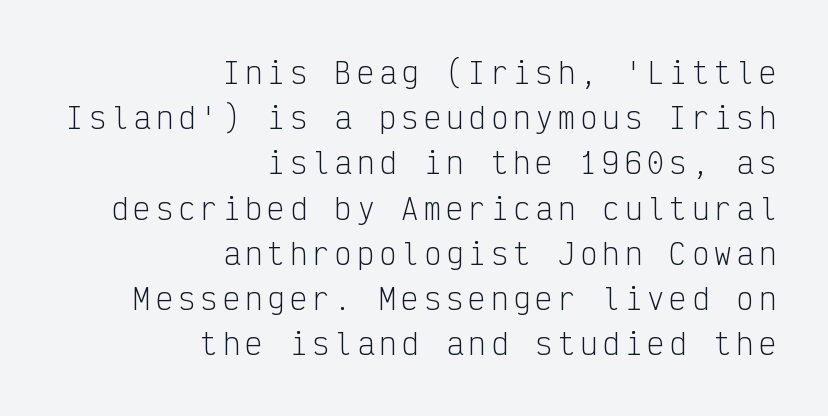
The image shows 29 px light, condensed sans-serif type, upright, monospaced; set right-aligned, normal line spacing (1.56x), not underlined; low stroke contrast and a medium x-height.
